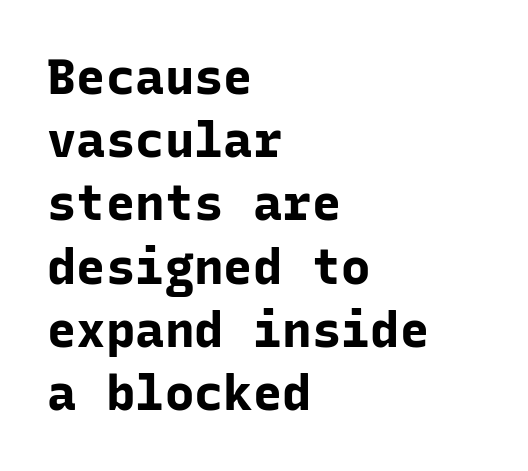
Does extra space separate the letters? No, they use regular spacing. Type without underlining. When letters stand straight like this, we call the style roman or upright. Alignment: flush left. Notice how descenders clear the ascenders below comfortably — that's standard leading. Every letter is thick-stroked: bold, no question.
